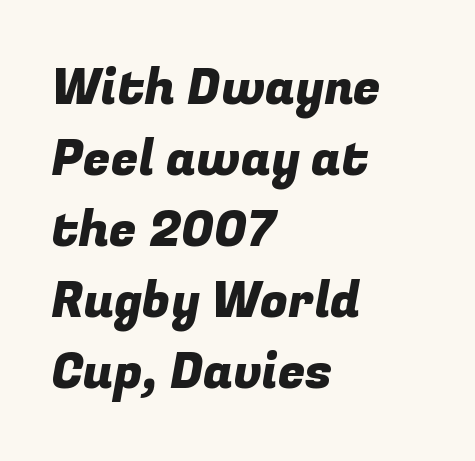
The image shows 50 px sans-serif type; set left-aligned, normal line spacing (1.42x), normal letter spacing, not underlined; low stroke contrast and a medium x-height.
